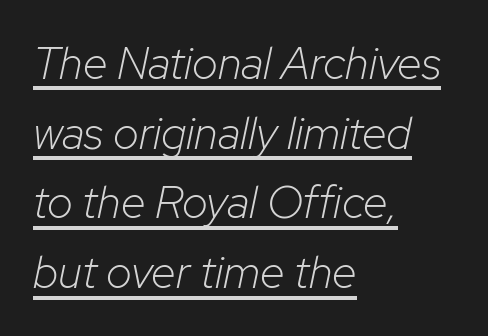
The image shows 45 px light type, italic (leaning right); set left-aligned, normal line spacing (1.55x), normal letter spacing, underlined; low stroke contrast and a medium x-height.
